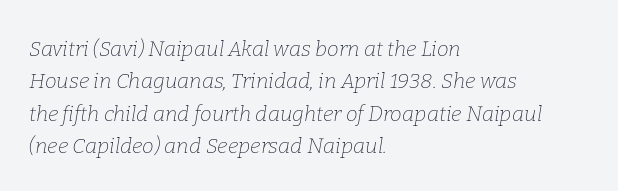
Stroke thickness stays within the range of a standard reading face or lighter. The rag falls on the right side of this text block. The leading is moderate, giving the passage an even texture. This is oblique type, the kind used for emphasis or titles. Inter-character spacing is left at the font's built-in metrics. Anything drawn beneath the words? Only blank space.
